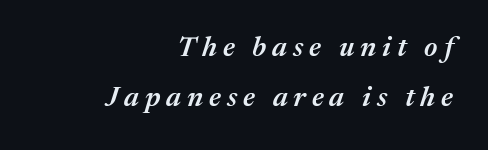
{"italic": "yes", "lean": "right", "slant_degrees": 17, "bold": "semi", "weight": "semibold", "width": "normal", "stroke_contrast": "medium", "x_height": "medium", "monospaced": "no", "underline": "no", "align": "right", "line_spacing_ratio": 1.8, "letter_spacing": "wide", "letter_spacing_em": 0.21, "glyph_px": 28}
